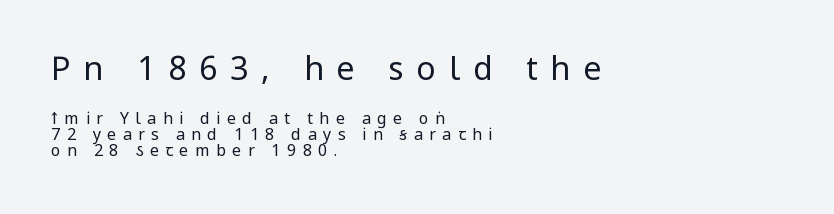
To sum up the face: it is a sans, with no serifs. Alignment: flush left. Does the bottom block carry the larger type? No, the top block does. Varying glyph widths throughout — classic text-font behaviour. Anything drawn beneath the words? Only blank space.
